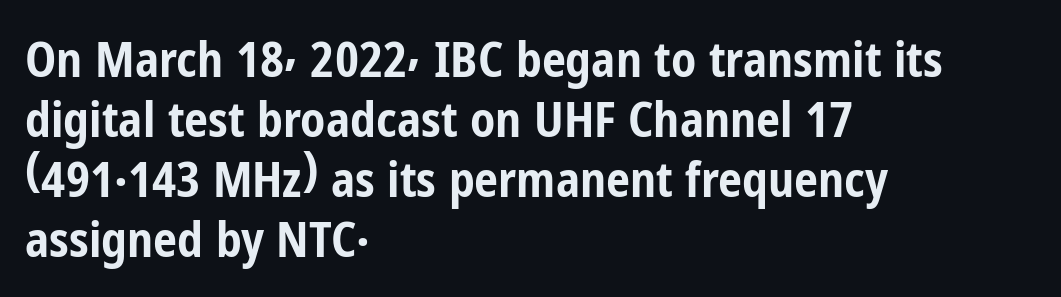
The image shows 48 px bold, condensed sans-serif type, upright; set left-aligned, normal line spacing (1.25x), normal letter spacing, not underlined; low stroke contrast and a medium x-height.
